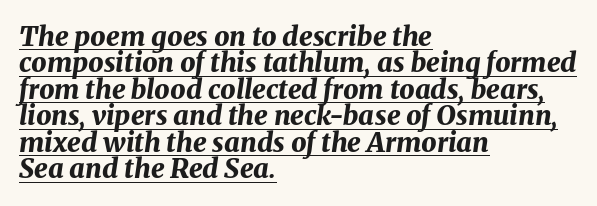
Q: Is the text bold? A: Yes.
Q: Is the text italic (slanted)? A: Yes, it leans right by about 8 degrees.
Q: Is the text underlined? A: Yes.
Q: How is the paragraph aligned? A: Left-aligned.
Q: Is the spacing between letters normal or unusually wide? A: Normal.
Q: Is the spacing between lines tight, normal or loose? A: Tight.
